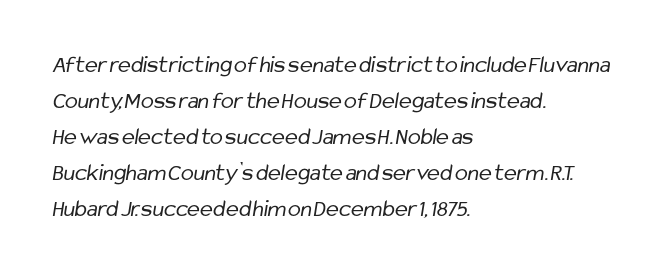
Q: Is the text bold? A: No.
Q: Is the text underlined? A: No.
Q: How is the paragraph aligned? A: Left-aligned.
Q: Is the spacing between letters normal or unusually wide? A: Normal.
Q: Is the spacing between lines tight, normal or loose? A: Normal.
